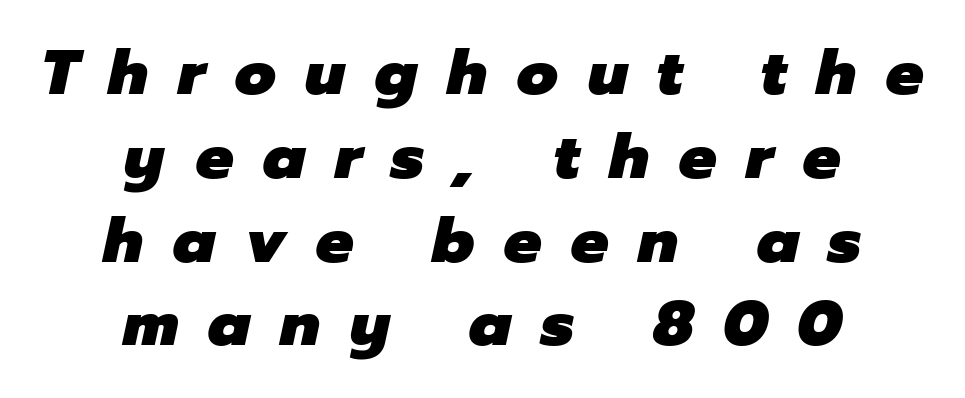
Does the copy run flush right? No — it is centered line by line. These lines carry a lot of weight — the face is fully bold. A typesetter would mark this as italic. The letters advance in unequal steps, a hallmark of proportional type. Is the letter spacing exaggerated? Yes — the characters are pushed far apart. Is there much room between lines? A standard amount, neither cramped nor airy.
